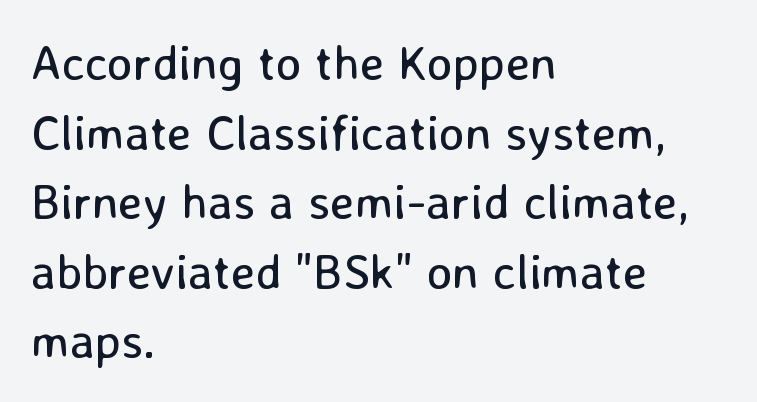
The image shows 49 px regular-weight sans-serif type, upright; set left-aligned, normal line spacing (1.42x), normal letter spacing, not underlined; low stroke contrast and a medium x-height.
